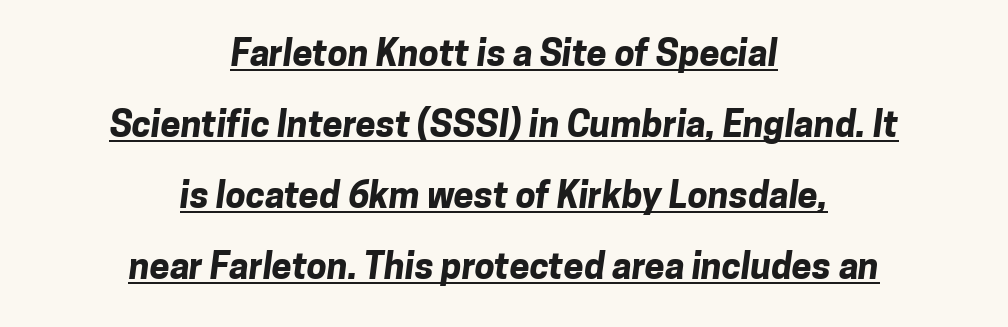
{"serif": "no", "bold": "yes", "weight": "bold", "width": "normal", "stroke_contrast": "low", "x_height": "medium", "monospaced": "no", "underline": "yes", "align": "center", "line_spacing": "loose", "line_spacing_ratio": 1.97, "letter_spacing": "normal", "letter_spacing_em": 0.0, "glyph_px": 36}
